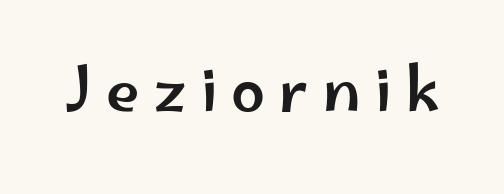
{"serif": "no", "italic": "no", "width": "wide", "stroke_contrast": "low", "x_height": "small", "monospaced": "no", "underline": "no", "letter_spacing": "wide", "letter_spacing_em": 0.22, "glyph_px": 61}
